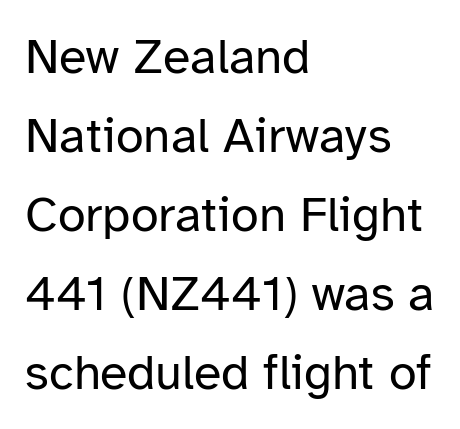
The image shows 50 px regular-weight sans-serif type, upright; set left-aligned, normal line spacing (1.58x), normal letter spacing, not underlined; low stroke contrast and a medium x-height.
